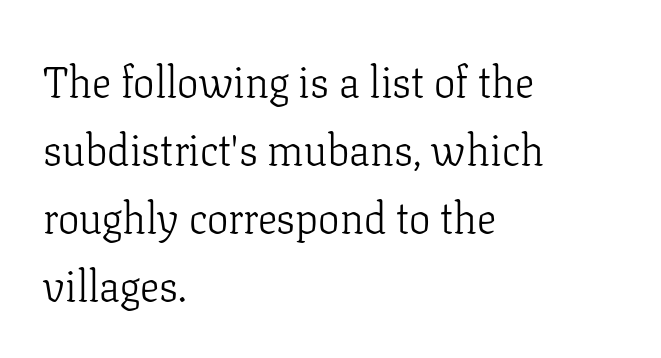
{"serif": "yes", "italic": "no", "bold": "no", "weight": "light", "width": "normal", "stroke_contrast": "low", "x_height": "medium", "monospaced": "no", "underline": "no", "align": "left", "line_spacing": "normal", "line_spacing_ratio": 1.58, "letter_spacing": "normal", "letter_spacing_em": 0.0, "glyph_px": 43}
